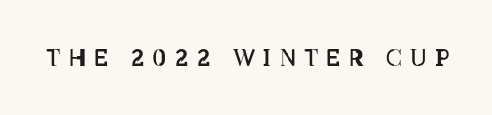
The image shows 23 px text type, upright; set unusually wide letter spacing (+0.36 em), not underlined.
